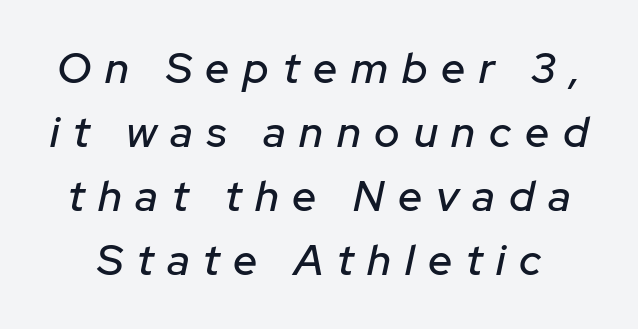
{"italic": "yes", "lean": "right", "slant_degrees": 12, "width": "normal", "stroke_contrast": "low", "x_height": "medium", "monospaced": "no", "underline": "no", "line_spacing": "normal", "line_spacing_ratio": 1.49, "letter_spacing": "wide", "letter_spacing_em": 0.32, "glyph_px": 43}
